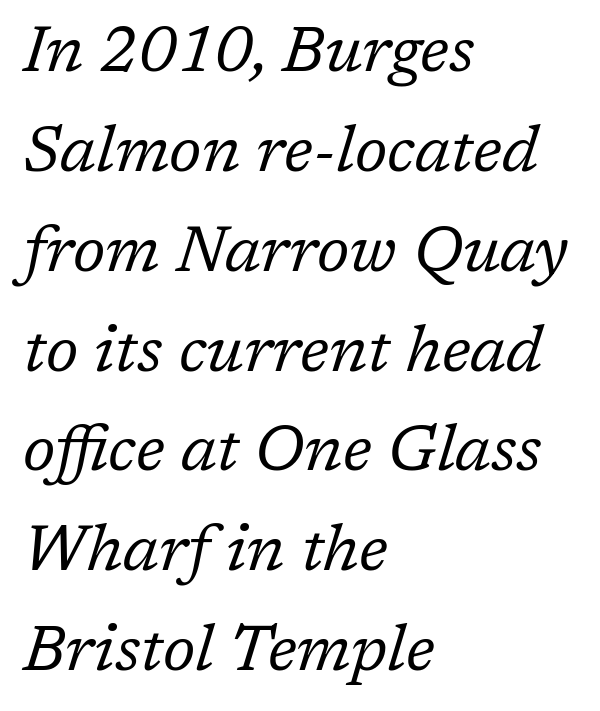
The rendering keeps characters at their native spacing. You could not count columns in this text — the font is proportionally spaced. Regarding leading, the lines here are spaced in the standard way. This sample uses a serif face. A light-to-regular cut is what we see here. Each line starts at the same left margin while the right side varies.
